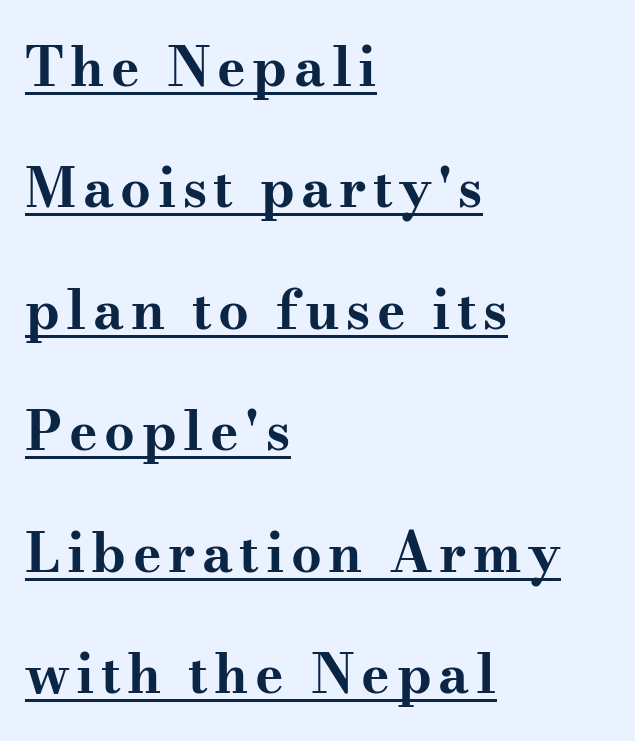
Q: Is the text bold? A: Yes.
Q: Is the text italic (slanted)? A: No, it is upright.
Q: Is the typeface a serif or a sans-serif typeface? A: Serif.
Q: Is the text underlined? A: Yes.
Q: How is the paragraph aligned? A: Left-aligned.
Q: Is the spacing between lines tight, normal or loose? A: Loose.
Q: Width (condensed, normal, or wide)? A: Wide.
Q: Stroke contrast? A: Medium.
Q: x-height? A: Small.
Q: Monospaced? A: No.
